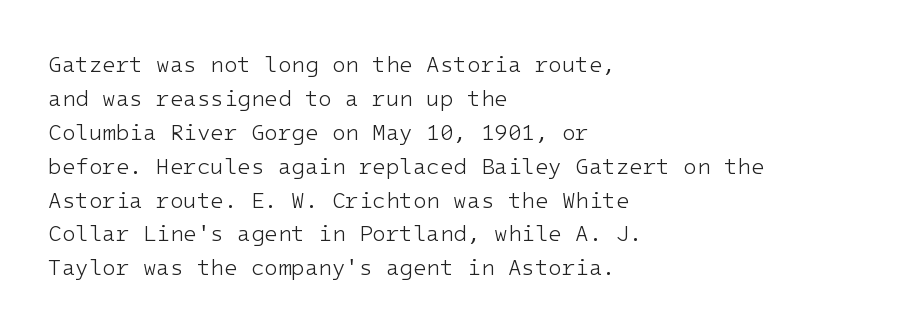
These lines stack with their left ends in a neat column. Any mark beneath the type? The region is blank. Short note: letters normally spaced. The type sits square on the baseline with zero lean.
